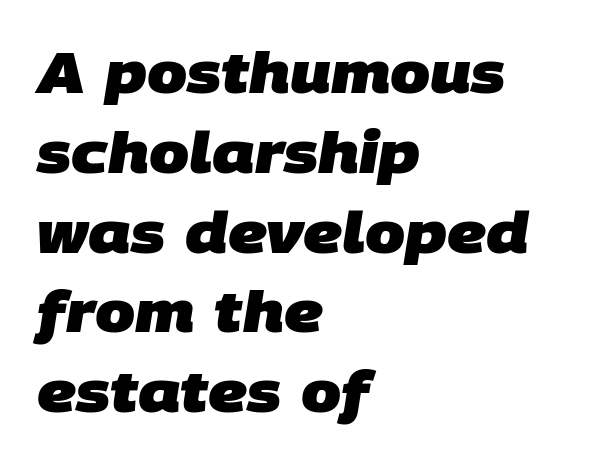
Observe the absence of serifs on each vertical stroke in this sample. Reading down the column, the eye jumps a familiar distance to each next line. The face used here is proportionally spaced, like ordinary book or web type. What stands out about the letter spacing? Nothing — it is the standard amount. If you drew a ruler down the left edge, every line would touch it. Emphasis by weight is at full strength: bold.
